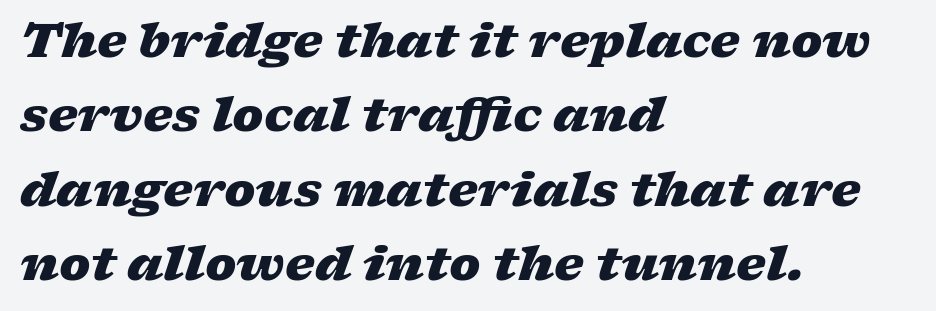
Summary of vertical rhythm: regular, with standard interline spacing. The specimen reads as italic at a glance. Is the type bold? Yes — the strokes are clearly thick and heavy. A typesetter would call this proportional, since set widths differ per character. The space directly below the letters is spotless. The letterforms sit shoulder to shoulder at normal distance.
